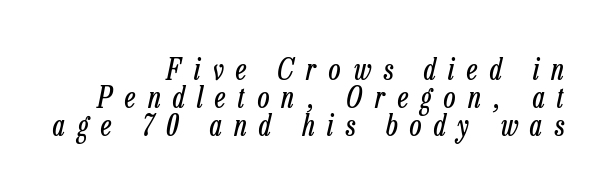
The typesetting does not lean heavy: it is not bold. A flush-right, rag-left setting is used for this passage. The words here are not underlined. A typesetter would call this proportional, since set widths differ per character.
